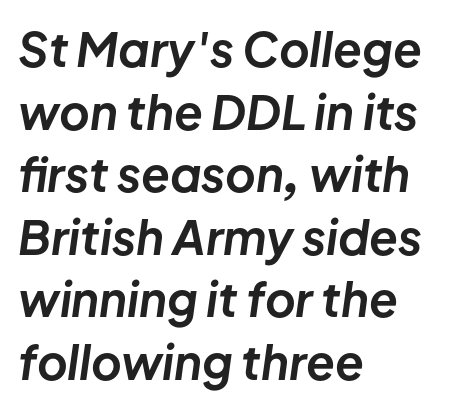
The gap between lines stays unmarked. Thick stems and heavy bowls — unmistakably bold. This is oblique type, the kind used for emphasis or titles. This rendering leaves character spacing at its baseline value. The vertical gap from one line to the next is medium.
